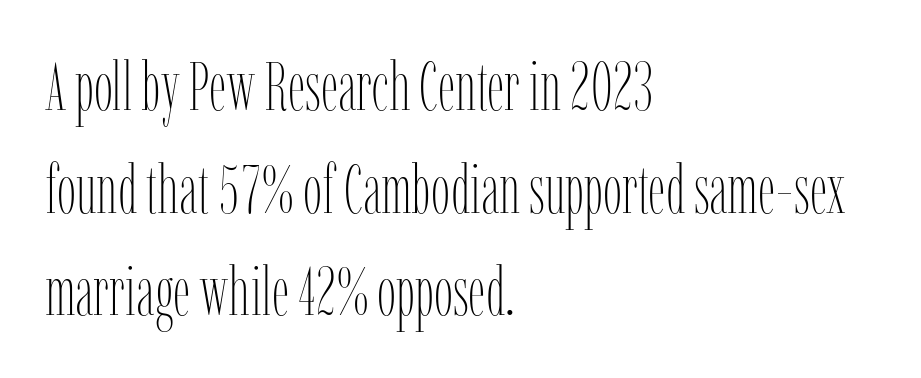
Q: Is the text bold? A: No.
Q: Is the text italic (slanted)? A: No, it is upright.
Q: Is the text underlined? A: No.
Q: How is the paragraph aligned? A: Left-aligned.
Q: Is the spacing between letters normal or unusually wide? A: Normal.
Q: Is the spacing between lines tight, normal or loose? A: Normal.
Q: Width (condensed, normal, or wide)? A: Condensed.
Q: Stroke contrast? A: Low.
Q: x-height? A: Medium.
Q: Monospaced? A: No.
